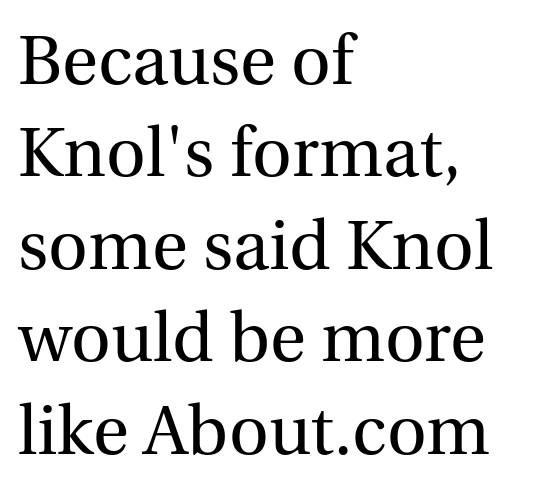
The image shows 69 px regular-weight serif type, upright; set left-aligned, normal line spacing (1.34x), normal letter spacing, not underlined; a medium x-height.
